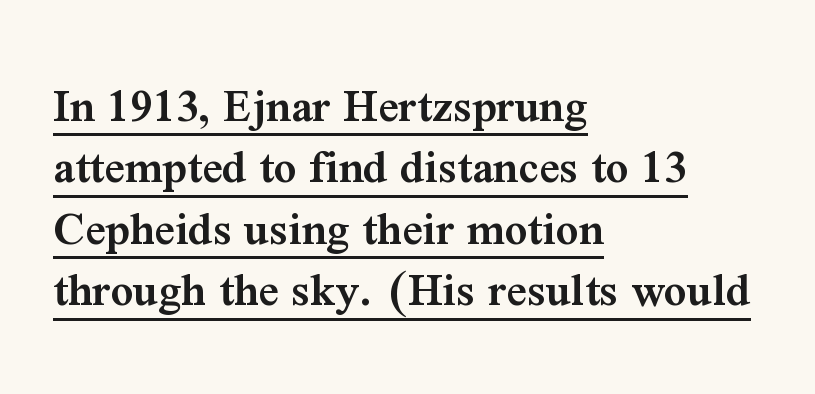
{"serif": "yes", "italic": "no", "bold": "semi", "weight": "semibold", "width": "normal", "stroke_contrast": "medium", "x_height": "medium", "monospaced": "no", "underline": "yes", "align": "left", "line_spacing_ratio": 1.23, "letter_spacing": "normal", "letter_spacing_em": 0.0, "glyph_px": 50}
